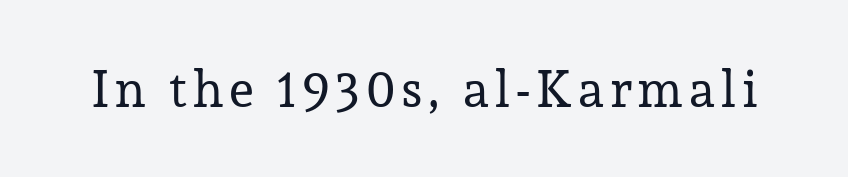
Q: Is the text bold? A: No.
Q: Is the text italic (slanted)? A: No, it is upright.
Q: Is the typeface a serif or a sans-serif typeface? A: Serif.
Q: Is the text underlined? A: No.
Q: Width (condensed, normal, or wide)? A: Normal.
Q: Stroke contrast? A: Low.
Q: x-height? A: Medium.
Q: Monospaced? A: No.
